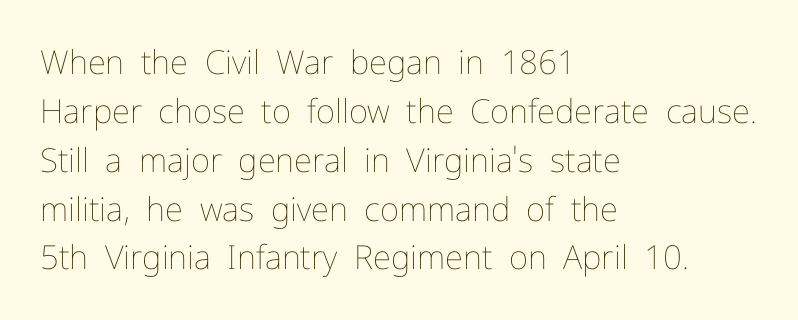
Q: Is the text bold? A: No.
Q: Is the text italic (slanted)? A: No, it is upright.
Q: Is the text underlined? A: No.
Q: How is the paragraph aligned? A: Left-aligned.
Q: Is the spacing between letters normal or unusually wide? A: Normal.
Q: Is the spacing between lines tight, normal or loose? A: Normal.
Q: Width (condensed, normal, or wide)? A: Normal.
Q: Stroke contrast? A: Low.
Q: x-height? A: Medium.
Q: Monospaced? A: No.
